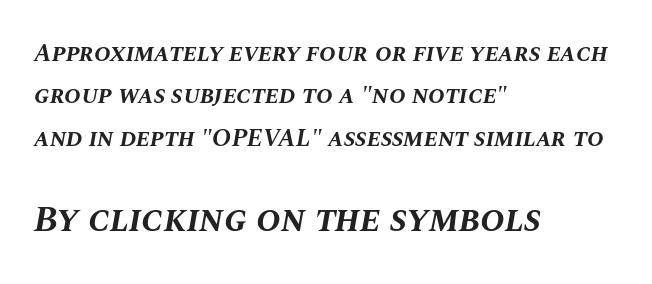
{"italic": "yes", "lean": "right", "slant_degrees": 10, "bold": "yes", "weight": "bold", "width": "normal", "stroke_contrast": "medium", "x_height": "large", "monospaced": "no", "underline": "no", "align": "left", "line_spacing": "normal", "line_spacing_ratio": 1.7, "letter_spacing": "normal", "letter_spacing_em": 0.0, "larger_block": "second", "size_ratio": 1.48, "glyph_px": 37}
